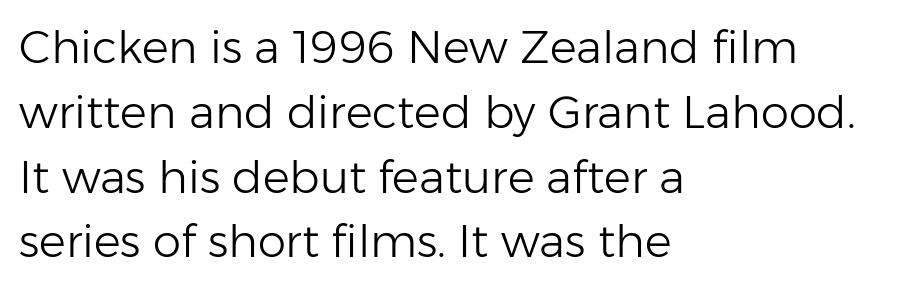
Alignment: flush left. In terms of letterspacing, this is plain default setting. Letterform terminals end flat and unadorned throughout the passage. In terms of posture, this sample is upright.
